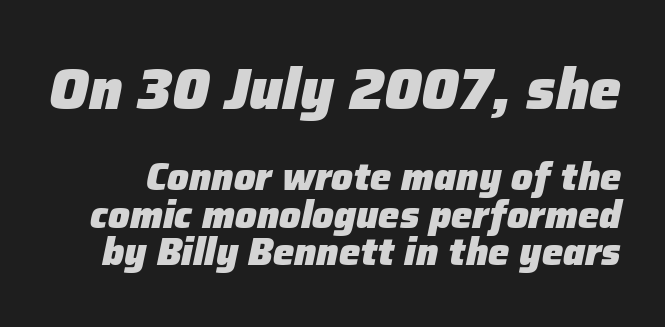
The image shows 57 px heavy type, italic (leaning right); set tight line spacing (0.99x), normal letter spacing, not underlined; the first (top) block is 1.5x larger; low stroke contrast and a medium x-height.
